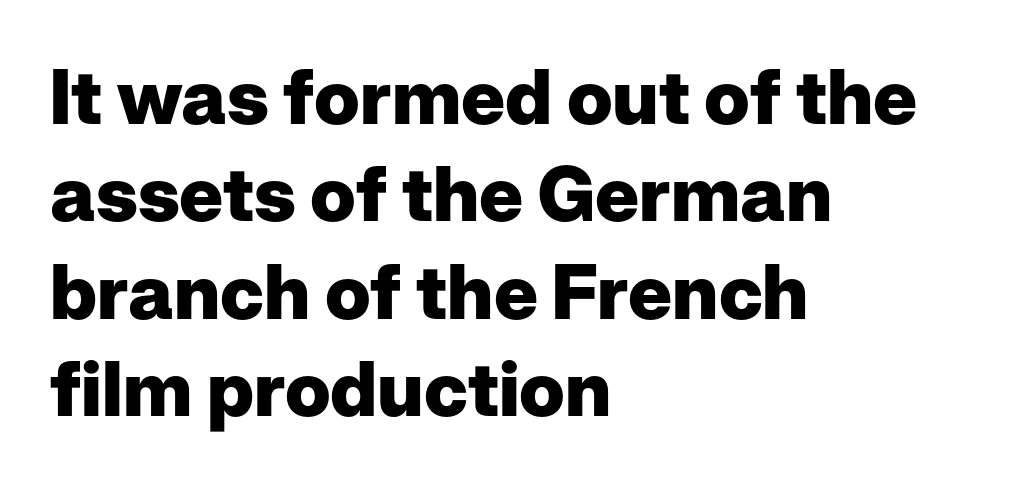
Notice how the stems are strictly vertical — no italics here. The type family on display is of the sans-serif kind. If you measured baseline to baseline, you'd find a middling distance. Type without underlining.
